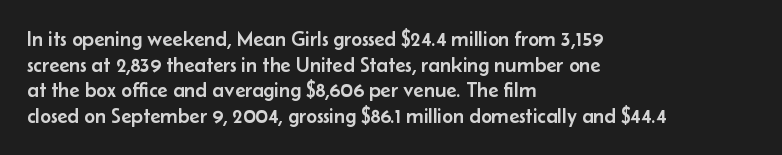
The image shows 21 px text type, upright; set left-aligned, line spacing 1.22x, normal letter spacing, not underlined.
